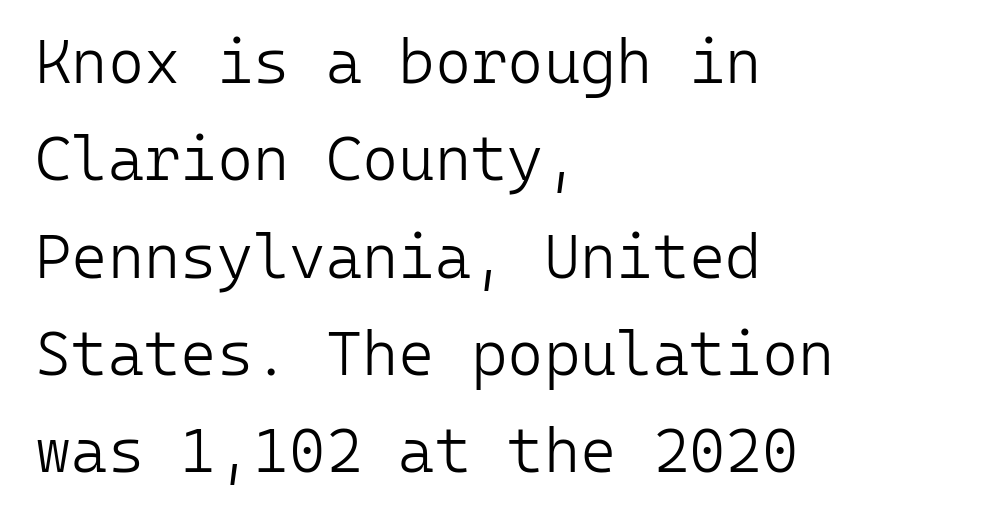
Q: Is the text bold? A: No.
Q: Is the text italic (slanted)? A: No, it is upright.
Q: Is the typeface a serif or a sans-serif typeface? A: Sans-serif.
Q: Is the text underlined? A: No.
Q: How is the paragraph aligned? A: Left-aligned.
Q: Is the spacing between letters normal or unusually wide? A: Normal.
Q: Is the spacing between lines tight, normal or loose? A: Normal.
Q: Width (condensed, normal, or wide)? A: Normal.
Q: Stroke contrast? A: Low.
Q: x-height? A: Medium.
Q: Monospaced? A: Yes.
